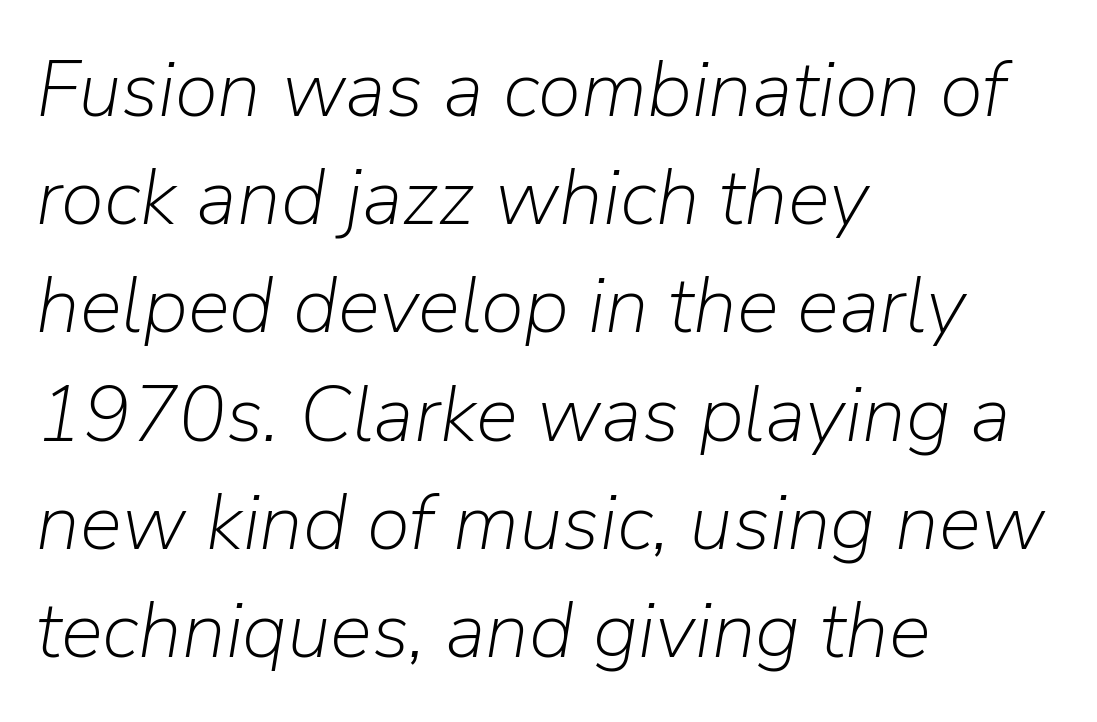
Q: Is the text bold? A: No.
Q: Is the text italic (slanted)? A: Yes, it leans right by about 9 degrees.
Q: Is the text underlined? A: No.
Q: How is the paragraph aligned? A: Left-aligned.
Q: Is the spacing between letters normal or unusually wide? A: Normal.
Q: Is the spacing between lines tight, normal or loose? A: Normal.
Q: Width (condensed, normal, or wide)? A: Normal.
Q: Stroke contrast? A: Low.
Q: x-height? A: Medium.
Q: Monospaced? A: No.
